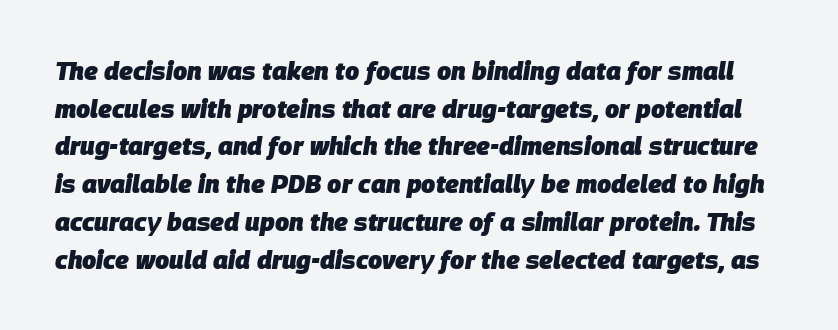
{"italic": "yes", "lean": "right", "slant_degrees": 9, "bold": "yes", "underline": "no", "line_spacing": "normal", "line_spacing_ratio": 1.51, "letter_spacing": "normal", "letter_spacing_em": 0.0, "glyph_px": 25}
